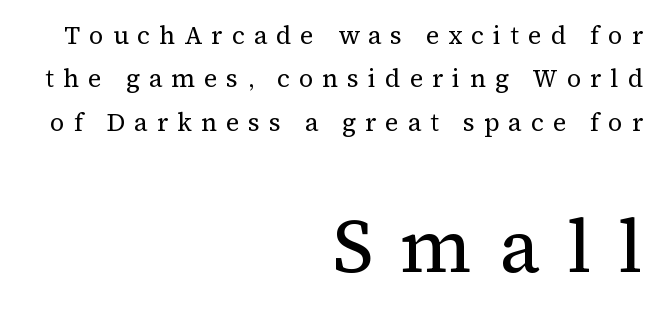
The image shows 75 px regular-weight serif type, upright; set right-aligned, line spacing 1.74x, unusually wide letter spacing (+0.36 em), not underlined; the second (bottom) block is 3.0x larger; medium stroke contrast and a medium x-height.
